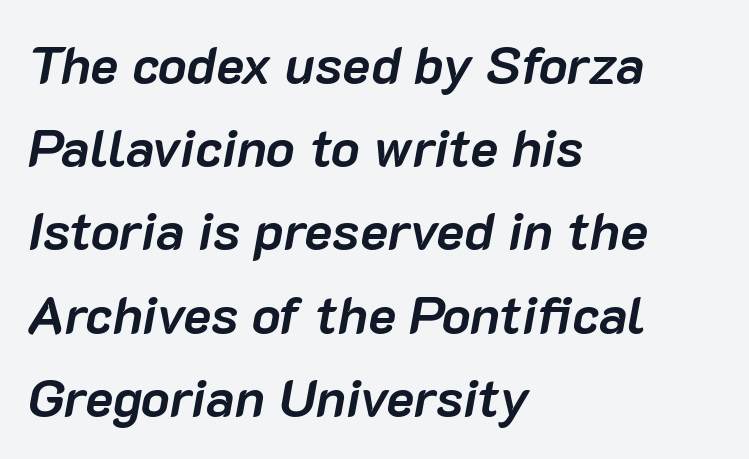
Q: Is the text bold? A: Yes.
Q: Is the text italic (slanted)? A: Yes, it leans right by about 10 degrees.
Q: Is the text underlined? A: No.
Q: How is the paragraph aligned? A: Left-aligned.
Q: Is the spacing between letters normal or unusually wide? A: Normal.
Q: Is the spacing between lines tight, normal or loose? A: Normal.
Q: Width (condensed, normal, or wide)? A: Normal.
Q: Stroke contrast? A: Low.
Q: x-height? A: Medium.
Q: Monospaced? A: No.
